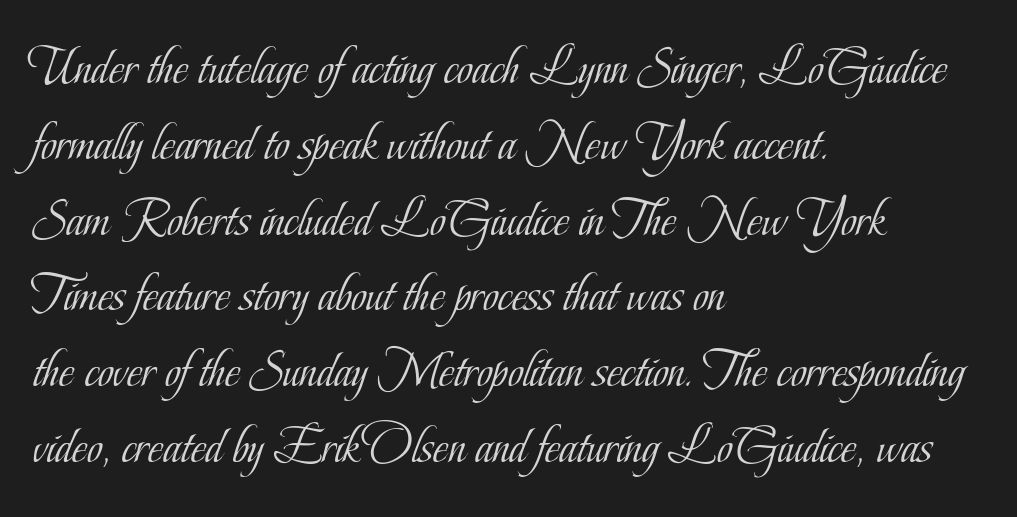
{"serif": "yes", "bold": "no", "weight": "light", "width": "condensed", "stroke_contrast": "low", "x_height": "small", "monospaced": "no", "underline": "no", "align": "left", "line_spacing": "normal", "line_spacing_ratio": 1.43, "letter_spacing": "normal", "letter_spacing_em": 0.0, "glyph_px": 53}
